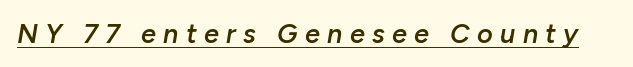
{"italic": "yes", "lean": "right", "slant_degrees": 10, "bold": "semi", "underline": "yes", "letter_spacing": "wide", "letter_spacing_em": 0.27, "glyph_px": 27}
